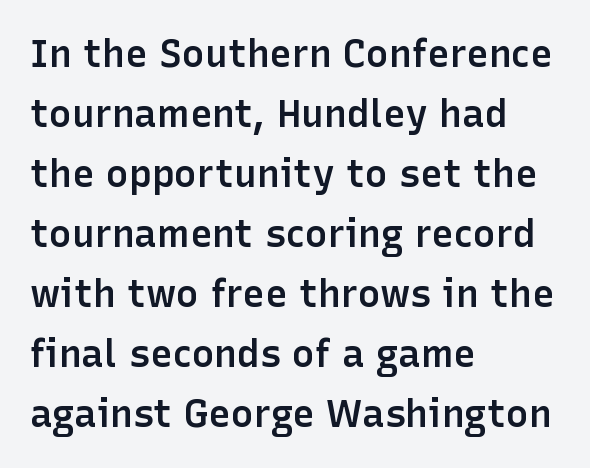
The type sits square on the baseline with zero lean. No word sits above an underline. To sum up the face: it is a sans, with no serifs. Stems and bowls a touch heavier than normal — semibold. Looks like regular typesetting: each glyph gets only the width it needs. The line-height multiplier appears to be the usual default.
